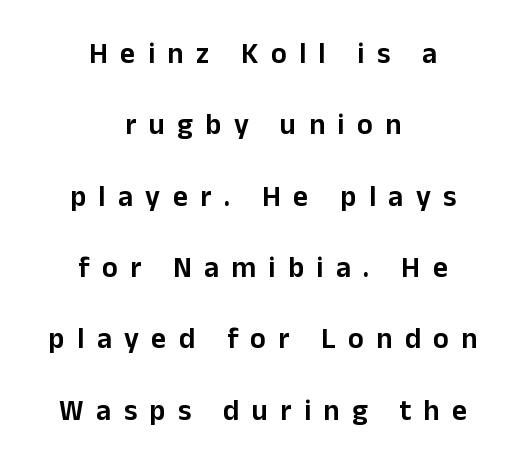
In terms of leading, this rendering errs on the spacious side. Grotesque or geometric, the face here clearly has no serifs. Descenders hang freely into open space. Where is the straight margin? There isn't one; the lines are centered.
